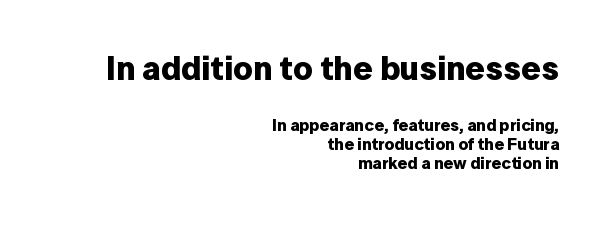
Q: Is the text bold? A: Yes.
Q: Is the text italic (slanted)? A: No, it is upright.
Q: Is the typeface a serif or a sans-serif typeface? A: Sans-serif.
Q: Is the text underlined? A: No.
Q: How is the paragraph aligned? A: Right-aligned.
Q: Is the spacing between letters normal or unusually wide? A: Normal.
Q: Is the spacing between lines tight, normal or loose? A: Tight.
Q: Which block of text is set in a larger size, the first (top) or the second (bottom)? A: The first (top) one.
Q: Width (condensed, normal, or wide)? A: Normal.
Q: Stroke contrast? A: Low.
Q: x-height? A: Medium.
Q: Monospaced? A: No.
